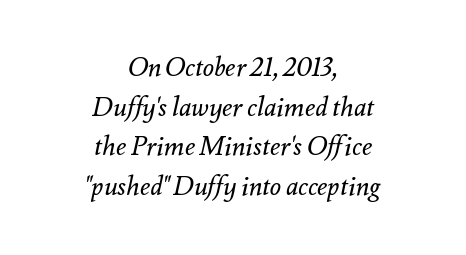
Any mark beneath the type? The region is blank. Quick note: interline space is typical. On a weight scale, this lands at 450 or below. Designer's note — italics engaged. A typesetter would call this zero additional tracking. The typesetter chose a symmetrical, centered arrangement here.
